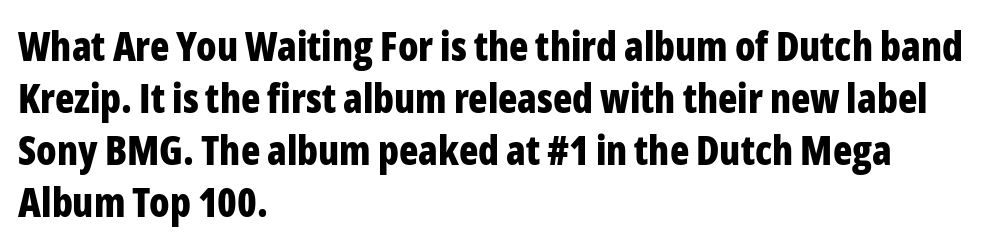
The image shows 40 px bold, condensed sans-serif type, upright; set left-aligned, normal line spacing (1.3x), normal letter spacing, not underlined; low stroke contrast and a medium x-height.
